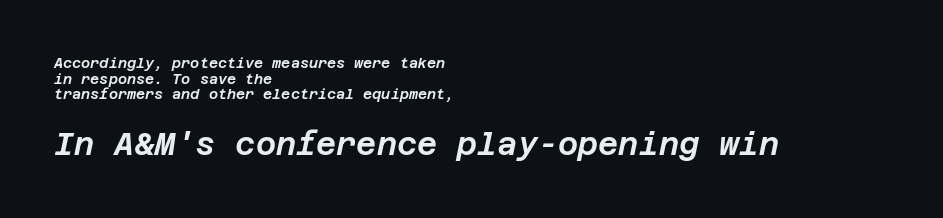
{"italic": "yes", "lean": "right", "slant_degrees": 12, "width": "normal", "stroke_contrast": "low", "x_height": "large", "underline": "no", "align": "left", "line_spacing": "tight", "line_spacing_ratio": 1.11, "letter_spacing": "normal", "letter_spacing_em": 0.0, "larger_block": "second", "size_ratio": 2.21, "glyph_px": 31}
